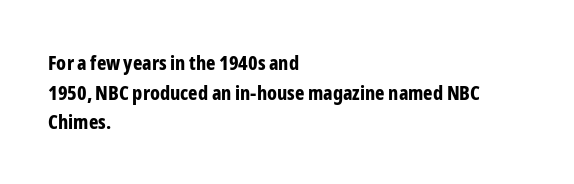
The image shows 20 px bold type, upright; set left-aligned, normal line spacing (1.48x), normal letter spacing, not underlined.
